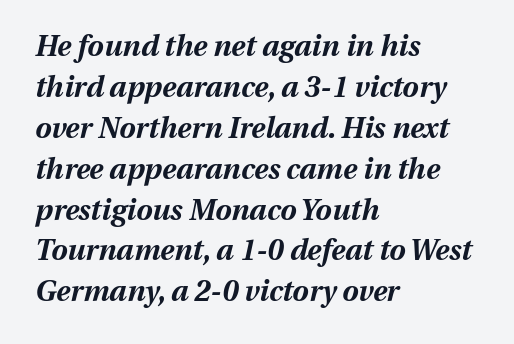
Regarding leading, the lines here are spaced in the standard way. Every row of glyphs begins at an identical x-position on the left. The passage shown is not underscored anywhere. An italicized treatment has been applied to the whole sample. The horizontal fit of the characters is conventional and even.
